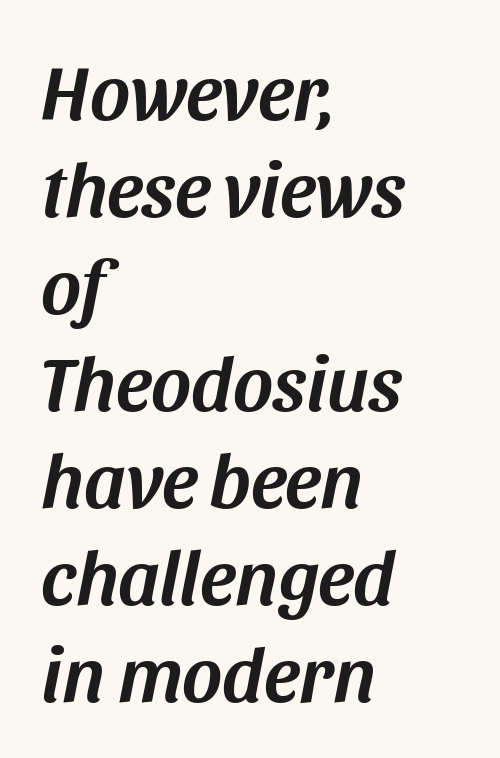
A bare baseline throughout the passage. An italicized treatment has been applied to the whole sample. Think of a printed novel: that variable character pitch is what you see here. Each new line begins a customary step beneath the previous one.
